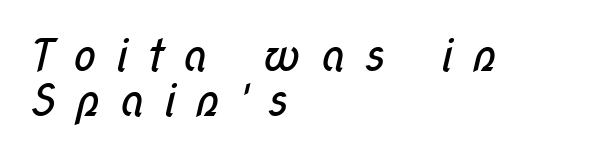
Q: Is the text bold? A: No.
Q: Is the typeface a serif or a sans-serif typeface? A: Sans-serif.
Q: Is the text underlined? A: No.
Q: How is the paragraph aligned? A: Left-aligned.
Q: Is the spacing between letters normal or unusually wide? A: Unusually wide.
Q: Is the spacing between lines tight, normal or loose? A: Tight.
Q: Width (condensed, normal, or wide)? A: Condensed.
Q: Stroke contrast? A: Low.
Q: x-height? A: Medium.
Q: Monospaced? A: No.
